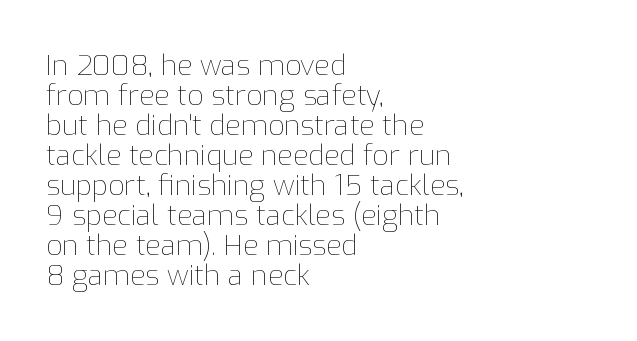
The image shows 28 px thin type, upright; set left-aligned, tight line spacing (1.07x), normal letter spacing, not underlined; low stroke contrast and a medium x-height.
